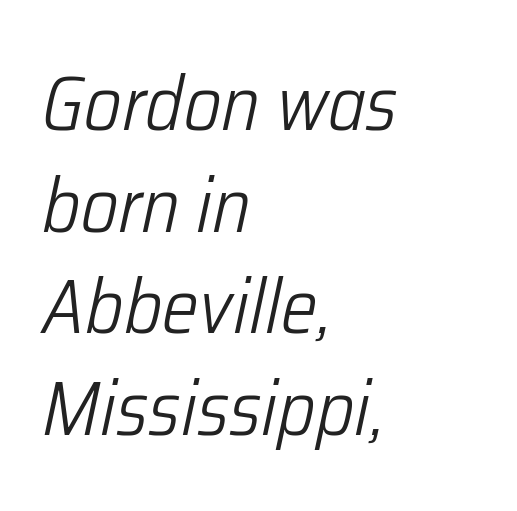
Q: Is the text bold? A: No.
Q: Is the text italic (slanted)? A: Yes, it leans right by about 12 degrees.
Q: Is the text underlined? A: No.
Q: How is the paragraph aligned? A: Left-aligned.
Q: Is the spacing between letters normal or unusually wide? A: Normal.
Q: Is the spacing between lines tight, normal or loose? A: Normal.
Q: Width (condensed, normal, or wide)? A: Condensed.
Q: Stroke contrast? A: Low.
Q: x-height? A: Medium.
Q: Monospaced? A: No.
